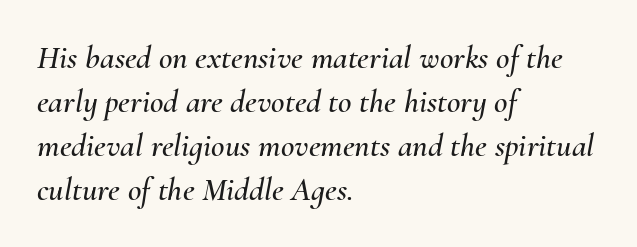
The strip under each line holds only bare page. The face used here is rendered with its standard letterfit. Compared with a centered layout, this one pins lines to the left instead. Honestly, the row spacing looks completely unremarkable.
